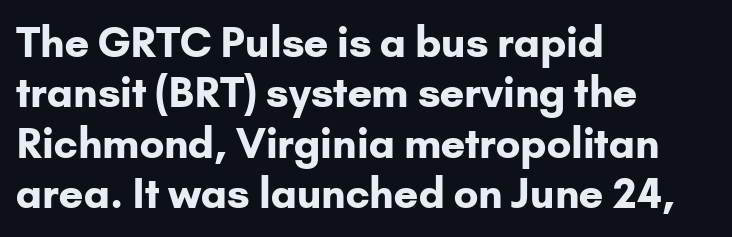
Q: Is the text bold? A: Yes.
Q: Is the text italic (slanted)? A: No, it is upright.
Q: Is the typeface a serif or a sans-serif typeface? A: Sans-serif.
Q: Is the text underlined? A: No.
Q: How is the paragraph aligned? A: Left-aligned.
Q: Is the spacing between letters normal or unusually wide? A: Normal.
Q: Width (condensed, normal, or wide)? A: Normal.
Q: Stroke contrast? A: Low.
Q: x-height? A: Small.
Q: Monospaced? A: No.
